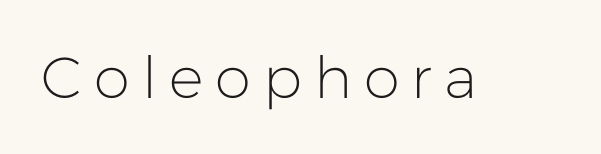
The image shows 58 px light sans-serif type, upright; set unusually wide letter spacing (+0.21 em), not underlined; low stroke contrast and a medium x-height.
